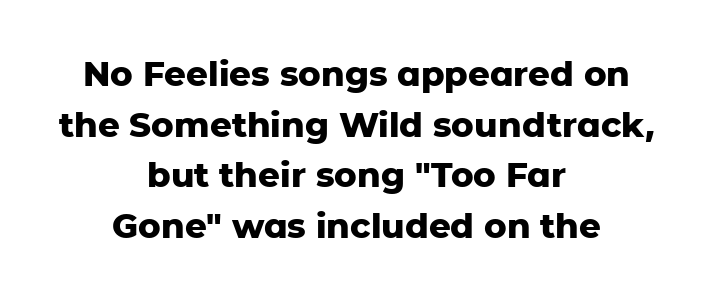
The passage shown stacks its lines at a standard gap. The type family on display is of the sans-serif kind. Italic: no, the glyphs are upright roman. Characters follow at the spacing the type designer built in.
